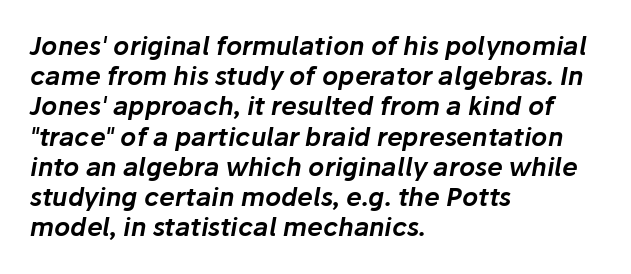
{"italic": "yes", "lean": "right", "slant_degrees": 10, "underline": "no", "align": "left", "line_spacing_ratio": 1.21, "letter_spacing": "normal", "letter_spacing_em": 0.0, "glyph_px": 25}
